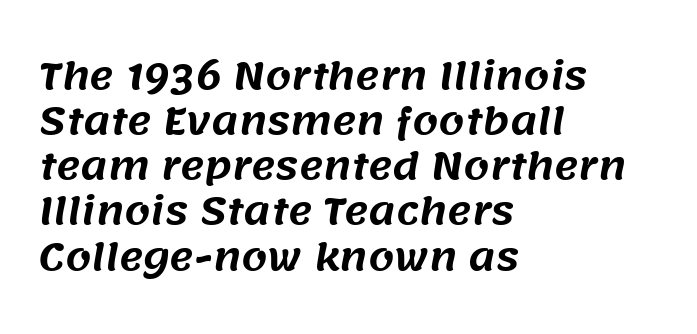
The image shows 37 px sans-serif type; set left-aligned, line spacing 1.22x, normal letter spacing, not underlined; medium stroke contrast and a large x-height.
